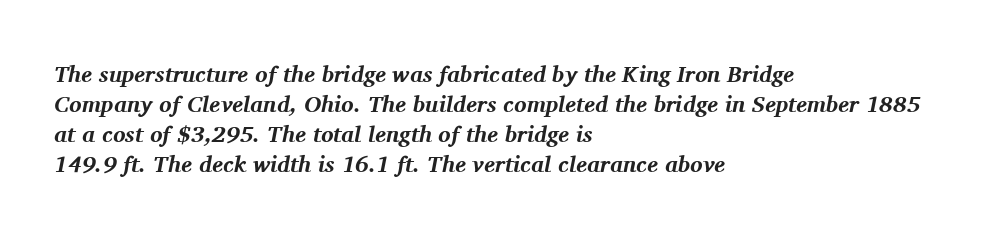
Default kerning and tracking; the words read as compact shapes. The lettering tilts uniformly, giving the passage an italic look. Where is the straight margin? On the left. Descenders are the only things crossing below the line. A dark, heavy texture on the line: the type is bold.
